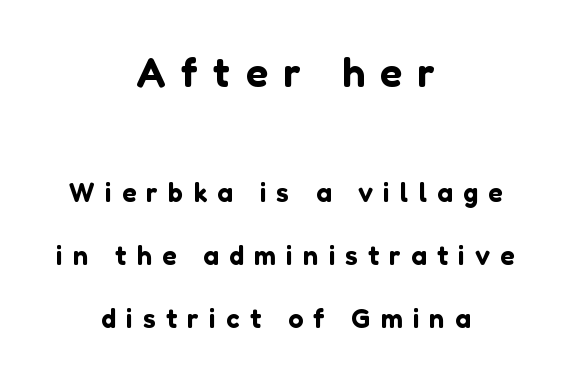
Q: Is the text italic (slanted)? A: No, it is upright.
Q: Is the typeface a serif or a sans-serif typeface? A: Sans-serif.
Q: Is the text underlined? A: No.
Q: How is the paragraph aligned? A: Centered.
Q: Is the spacing between letters normal or unusually wide? A: Unusually wide.
Q: Is the spacing between lines tight, normal or loose? A: Loose.
Q: Which block of text is set in a larger size, the first (top) or the second (bottom)? A: The first (top) one.
Q: Width (condensed, normal, or wide)? A: Normal.
Q: Stroke contrast? A: Low.
Q: x-height? A: Medium.
Q: Monospaced? A: No.
